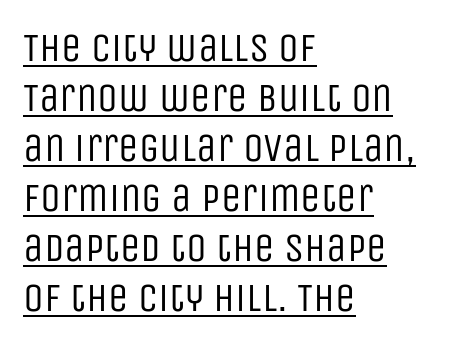
{"serif": "no", "italic": "no", "bold": "no", "weight": "regular", "width": "condensed", "stroke_contrast": "low", "x_height": "large", "monospaced": "no", "underline": "yes", "align": "left", "line_spacing_ratio": 1.22, "letter_spacing": "normal", "letter_spacing_em": 0.0, "glyph_px": 41}
